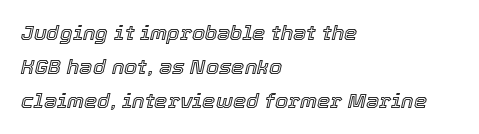
{"italic": "yes", "lean": "right", "slant_degrees": 12, "underline": "no", "align": "left", "line_spacing": "normal", "line_spacing_ratio": 1.61, "letter_spacing": "normal", "letter_spacing_em": 0.0, "glyph_px": 21}
